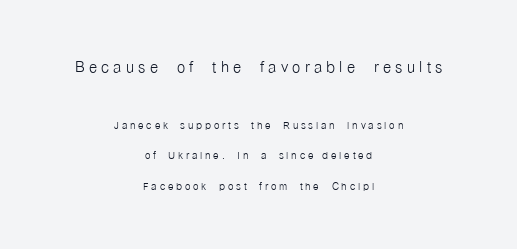
Q: Is the text bold? A: No.
Q: Is the text italic (slanted)? A: No, it is upright.
Q: Is the text underlined? A: No.
Q: How is the paragraph aligned? A: Centered.
Q: Is the spacing between letters normal or unusually wide? A: Unusually wide.
Q: Is the spacing between lines tight, normal or loose? A: Loose.
Q: Which block of text is set in a larger size, the first (top) or the second (bottom)? A: The first (top) one.
